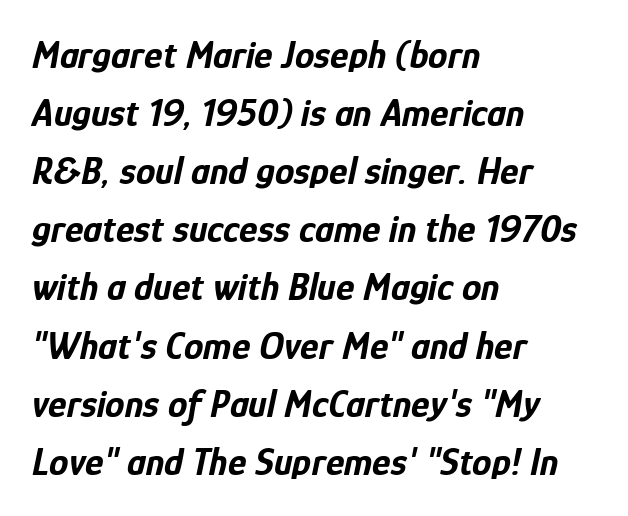
Q: Is the text bold? A: Yes.
Q: Is the text italic (slanted)? A: Yes, it leans right by about 12 degrees.
Q: Is the text underlined? A: No.
Q: How is the paragraph aligned? A: Left-aligned.
Q: Is the spacing between letters normal or unusually wide? A: Normal.
Q: Is the spacing between lines tight, normal or loose? A: Normal.
Q: Width (condensed, normal, or wide)? A: Condensed.
Q: Stroke contrast? A: Low.
Q: x-height? A: Medium.
Q: Monospaced? A: No.
